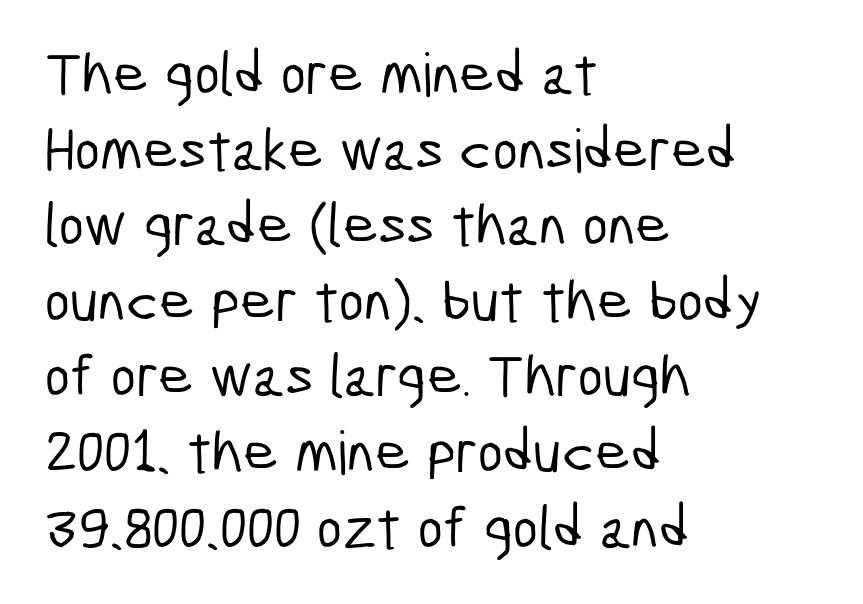
Compared with typical body copy, the letter spacing here is the same. These lines are rendered in a variable-pitch font. The typeface chosen for these lines omits serifs. The passage is arranged the way most books set body copy — flush left. Regular leading. Lines of text with bare space underneath.
